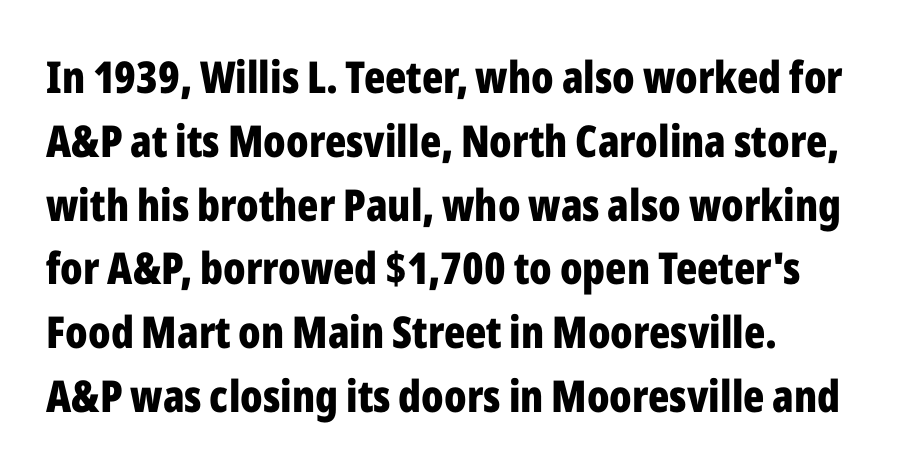
The image shows 44 px bold, condensed sans-serif type, upright; set normal line spacing (1.45x), normal letter spacing, not underlined; low stroke contrast and a medium x-height.
